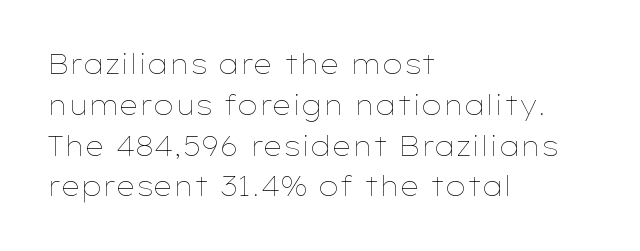
The image shows 27 px text type, upright; set left-aligned, normal line spacing (1.51x), normal letter spacing, not underlined.
